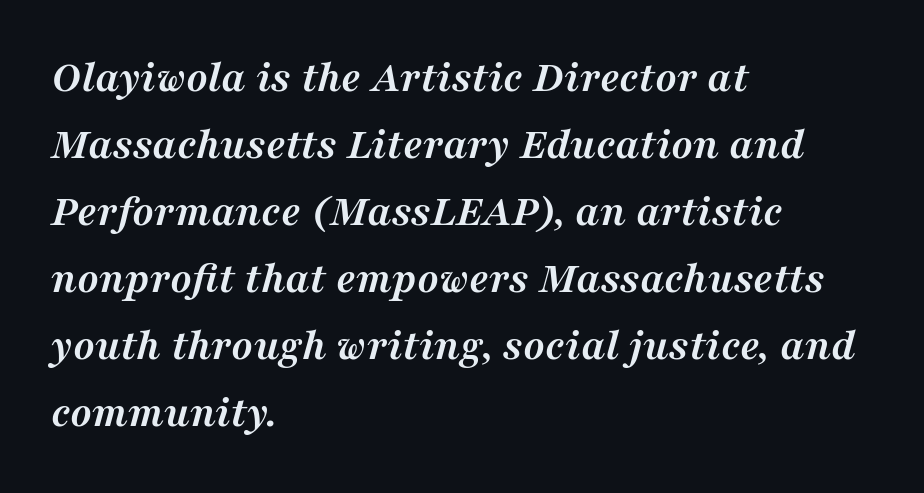
{"serif": "yes", "italic": "yes", "lean": "right", "slant_degrees": 16, "bold": "yes", "weight": "semibold", "width": "normal", "stroke_contrast": "medium", "x_height": "medium", "monospaced": "no", "underline": "no", "align": "left", "line_spacing": "normal", "line_spacing_ratio": 1.49, "letter_spacing": "normal", "letter_spacing_em": 0.0, "glyph_px": 45}
